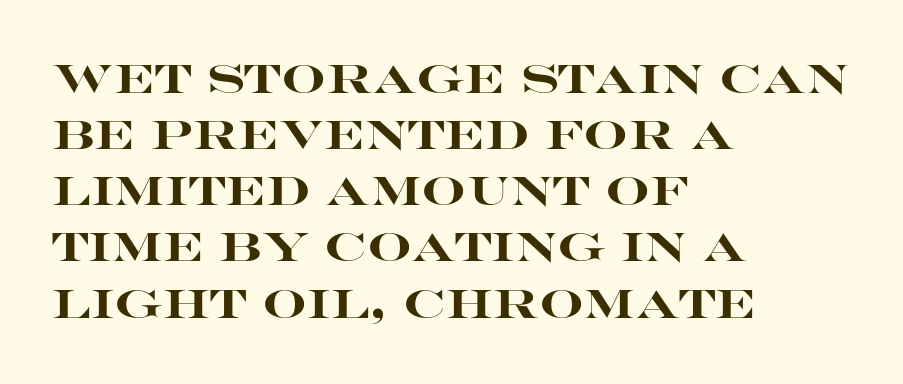
{"italic": "no", "bold": "yes", "weight": "heavy", "width": "wide", "stroke_contrast": "high", "x_height": "large", "monospaced": "no", "underline": "no", "align": "left", "line_spacing": "normal", "line_spacing_ratio": 1.44, "letter_spacing": "normal", "letter_spacing_em": 0.0, "glyph_px": 39}
